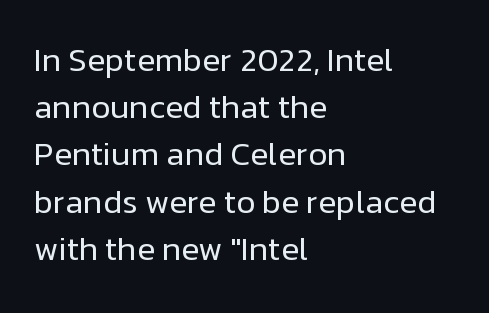
{"serif": "no", "italic": "no", "bold": "no", "weight": "regular", "width": "normal", "stroke_contrast": "low", "x_height": "medium", "monospaced": "no", "underline": "no", "align": "left", "line_spacing": "normal", "line_spacing_ratio": 1.43, "letter_spacing": "normal", "letter_spacing_em": 0.0, "glyph_px": 33}
